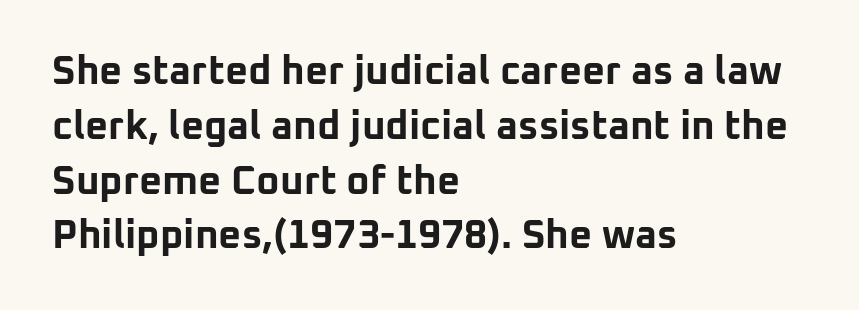
The image shows 40 px bold sans-serif type, upright; set left-aligned, normal line spacing (1.37x), normal letter spacing, not underlined; low stroke contrast and a medium x-height.
